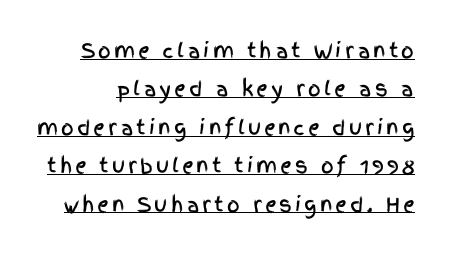
Q: Is the text italic (slanted)? A: No, it is upright.
Q: Is the text underlined? A: Yes.
Q: Is the spacing between lines tight, normal or loose? A: Loose.
